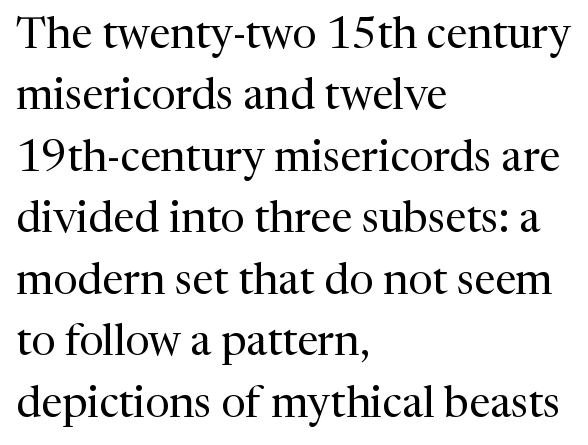
Where is the straight margin? On the left. The words here are not underlined. Think standard paragraph weight, or any step lighter than that. Upright lettering throughout.
